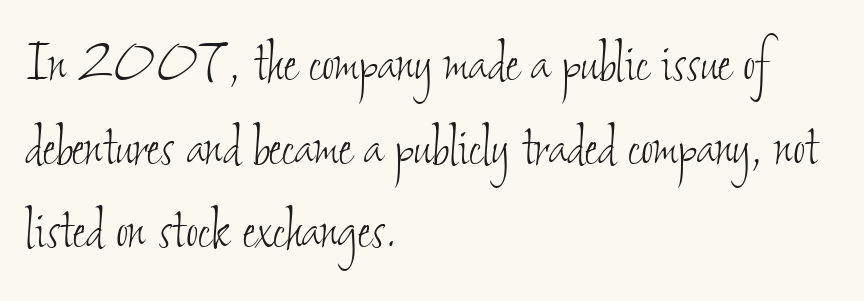
The image shows 67 px thin, condensed type; set left-aligned, normal line spacing (1.25x), normal letter spacing, not underlined; low stroke contrast and a small x-height.
